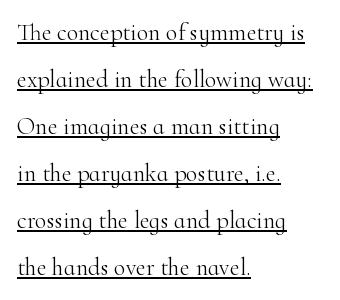
Q: Is the text bold? A: No.
Q: Is the text italic (slanted)? A: No, it is upright.
Q: Is the text underlined? A: Yes.
Q: How is the paragraph aligned? A: Left-aligned.
Q: Is the spacing between letters normal or unusually wide? A: Normal.
Q: Is the spacing between lines tight, normal or loose? A: Loose.
